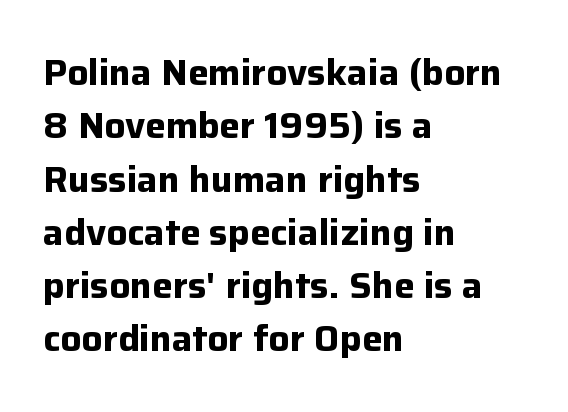
The image shows 37 px bold sans-serif type, upright; set left-aligned, normal line spacing (1.44x), normal letter spacing, not underlined; low stroke contrast and a medium x-height.
